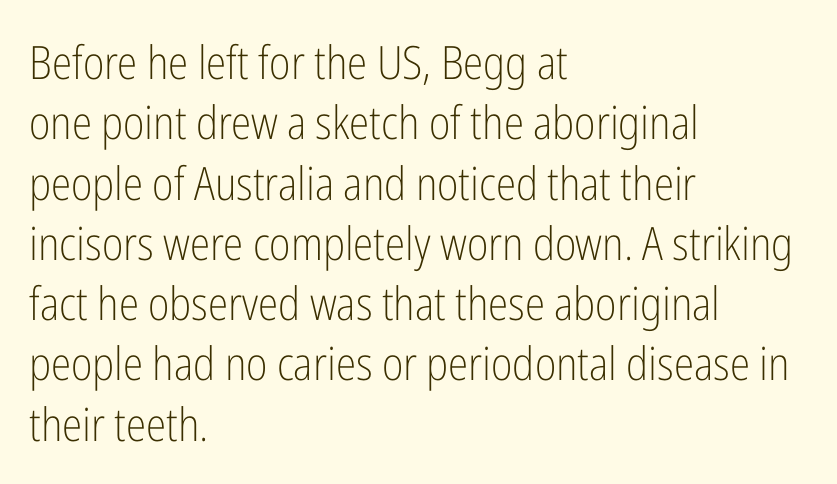
{"serif": "no", "italic": "no", "bold": "no", "weight": "light", "width": "condensed", "stroke_contrast": "low", "x_height": "medium", "monospaced": "no", "underline": "no", "align": "left", "line_spacing": "normal", "line_spacing_ratio": 1.31, "letter_spacing": "normal", "letter_spacing_em": 0.0, "glyph_px": 46}
